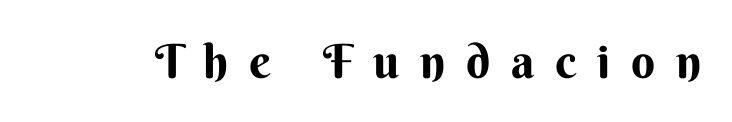
{"serif": "no", "italic": "no", "bold": "yes", "weight": "bold", "width": "normal", "stroke_contrast": "medium", "x_height": "small", "monospaced": "no", "underline": "no", "letter_spacing": "wide", "letter_spacing_em": 0.44, "glyph_px": 47}
